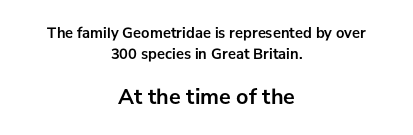
Q: Is the text bold? A: Yes.
Q: Is the text italic (slanted)? A: No, it is upright.
Q: Is the text underlined? A: No.
Q: How is the paragraph aligned? A: Centered.
Q: Is the spacing between letters normal or unusually wide? A: Normal.
Q: Is the spacing between lines tight, normal or loose? A: Normal.
Q: Which block of text is set in a larger size, the first (top) or the second (bottom)? A: The second (bottom) one.
